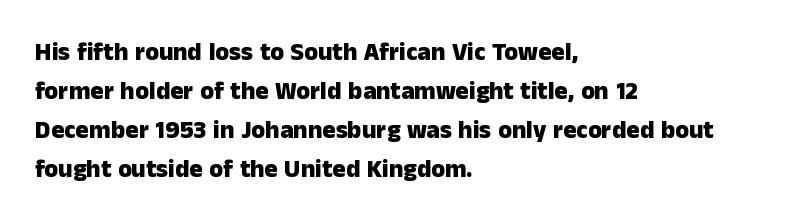
{"italic": "no", "bold": "yes", "underline": "no", "align": "left", "line_spacing": "normal", "line_spacing_ratio": 1.56, "letter_spacing": "normal", "letter_spacing_em": 0.0, "glyph_px": 25}
